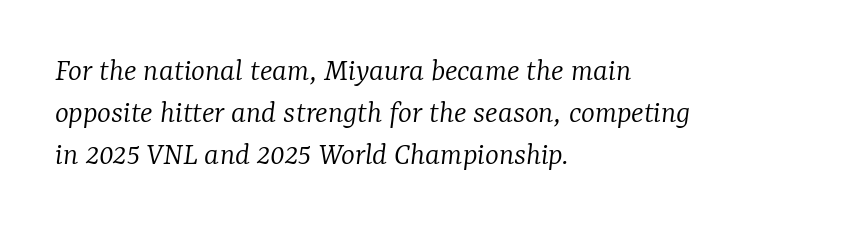
{"serif": "yes", "italic": "yes", "lean": "right", "slant_degrees": 7, "bold": "no", "weight": "light", "width": "normal", "stroke_contrast": "low", "x_height": "medium", "monospaced": "no", "underline": "no", "align": "left", "line_spacing": "normal", "line_spacing_ratio": 1.27, "letter_spacing": "normal", "letter_spacing_em": 0.0, "glyph_px": 33}
